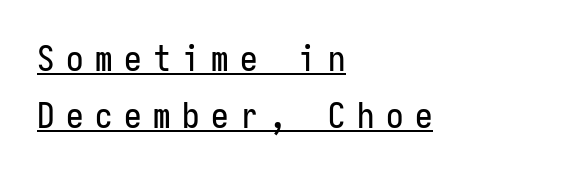
{"serif": "no", "italic": "no", "width": "condensed", "stroke_contrast": "low", "x_height": "medium", "monospaced": "yes", "underline": "yes", "align": "left", "line_spacing": "normal", "line_spacing_ratio": 1.63, "letter_spacing": "wide", "letter_spacing_em": 0.33, "glyph_px": 35}
